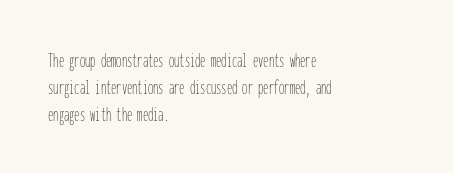
The image shows 21 px text type, upright; set left-aligned, normal line spacing (1.28x), normal letter spacing, not underlined.
